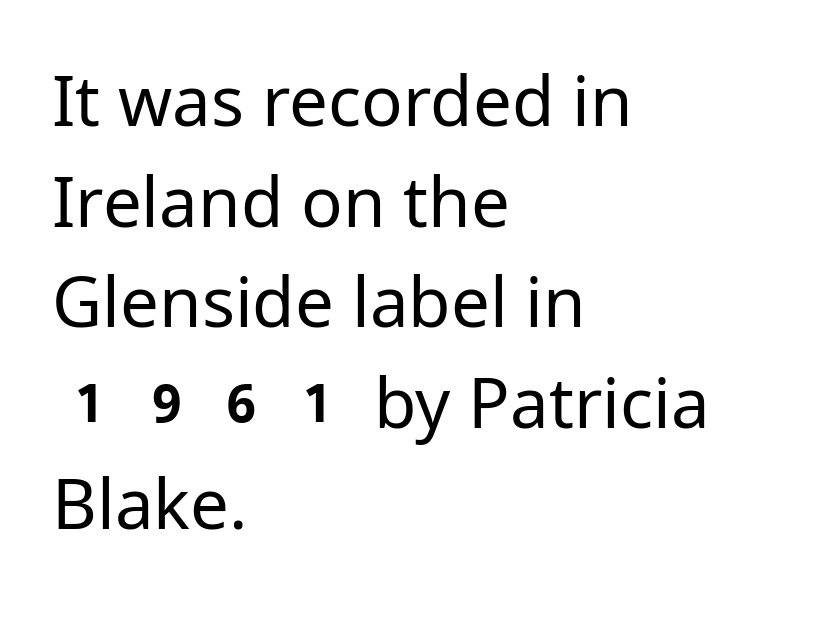
Nobody drew a line under any word here. The text was rendered using a sans face with plain stroke endings. Posture: straight, roman, zero tilt. One glance says typical: line gaps are just what's usual.
